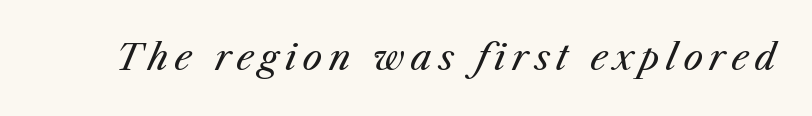
The image shows 35 px regular-weight type, italic (leaning right); set not underlined; medium stroke contrast and a medium x-height.
